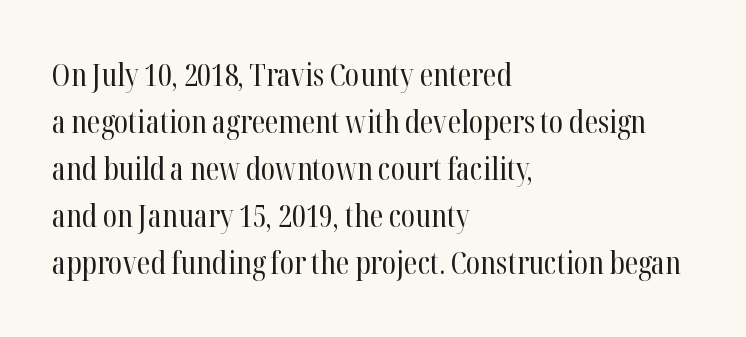
{"serif": "yes", "italic": "no", "bold": "no", "weight": "regular", "width": "condensed", "stroke_contrast": "high", "x_height": "medium", "monospaced": "no", "underline": "no", "align": "left", "line_spacing": "normal", "line_spacing_ratio": 1.52, "letter_spacing": "normal", "letter_spacing_em": 0.0, "glyph_px": 31}
